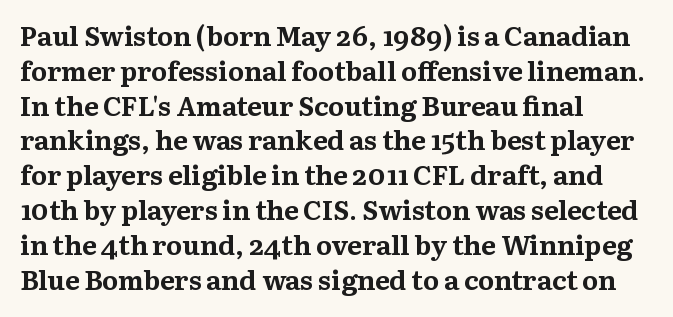
{"italic": "no", "bold": "yes", "underline": "no", "align": "left", "line_spacing": "normal", "line_spacing_ratio": 1.29, "letter_spacing": "normal", "letter_spacing_em": 0.0, "glyph_px": 27}
